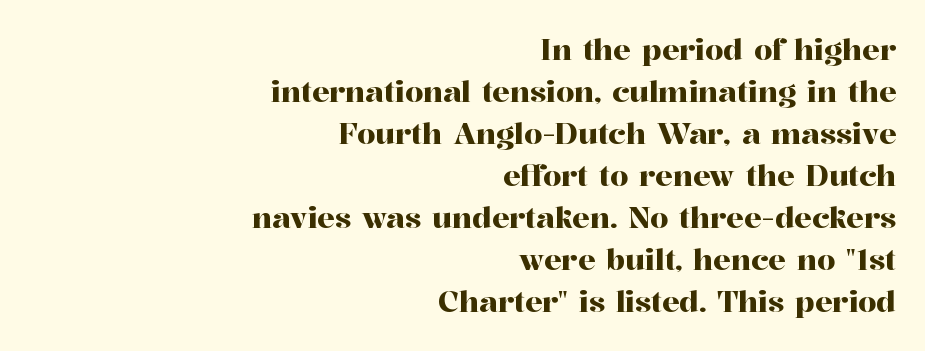
The image shows 29 px serif type, upright; set right-aligned, normal line spacing (1.45x), normal letter spacing, not underlined; high stroke contrast and a medium x-height.
